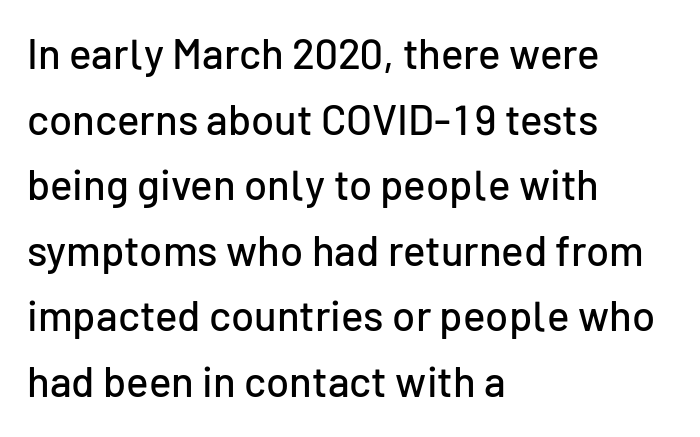
Ascenders rise straight up at ninety degrees. A normal amount of white space separates one row of letters from the next. Alignment: flush left. Examine the stroke ends and you'll find no serifs. Spacing between characters is what you'd get straight out of the box.
